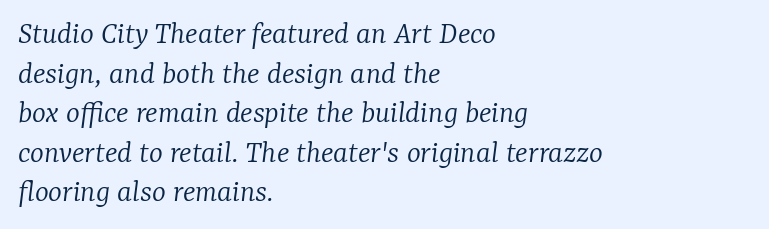
{"serif": "yes", "italic": "yes", "lean": "right", "slant_degrees": 7, "bold": "no", "weight": "light", "width": "normal", "stroke_contrast": "low", "x_height": "medium", "monospaced": "no", "underline": "no", "align": "left", "line_spacing_ratio": 1.2, "letter_spacing": "normal", "letter_spacing_em": 0.0, "glyph_px": 33}
